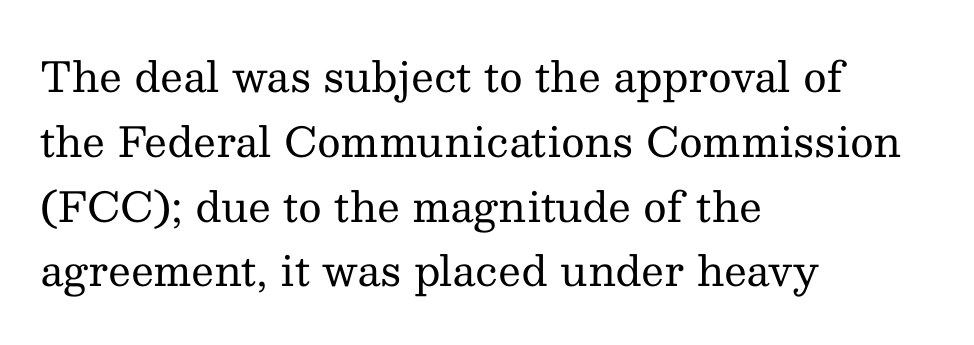
Q: Is the text bold? A: No.
Q: Is the text italic (slanted)? A: No, it is upright.
Q: Is the typeface a serif or a sans-serif typeface? A: Serif.
Q: Is the text underlined? A: No.
Q: How is the paragraph aligned? A: Left-aligned.
Q: Is the spacing between letters normal or unusually wide? A: Normal.
Q: Is the spacing between lines tight, normal or loose? A: Normal.
Q: Width (condensed, normal, or wide)? A: Normal.
Q: Stroke contrast? A: Medium.
Q: x-height? A: Medium.
Q: Monospaced? A: No.
